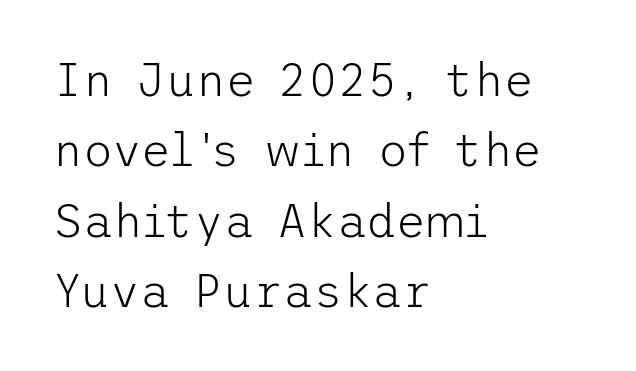
The image shows 46 px light sans-serif type, upright; set left-aligned, normal line spacing (1.53x), normal letter spacing, not underlined; low stroke contrast and a medium x-height.
